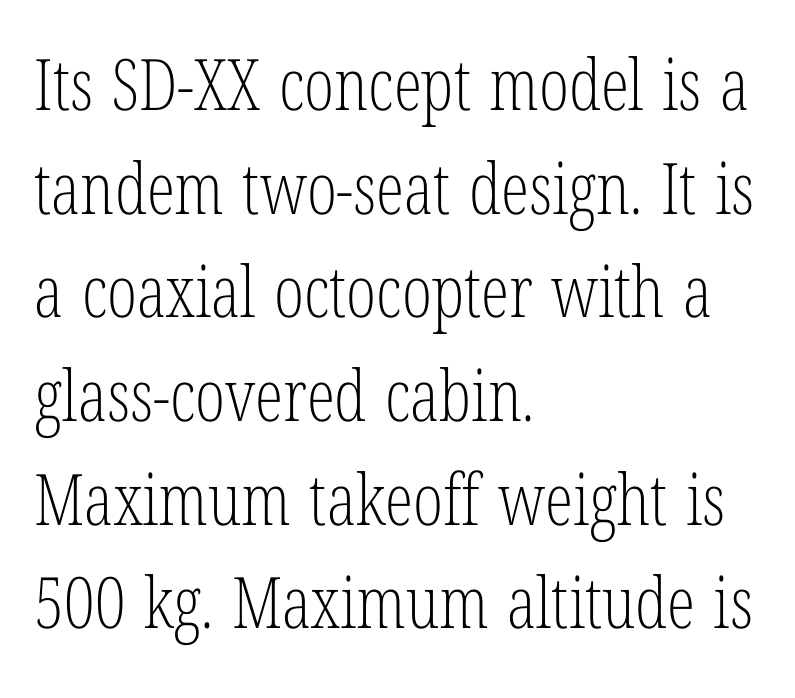
Q: Is the text bold? A: No.
Q: Is the text italic (slanted)? A: No, it is upright.
Q: Is the typeface a serif or a sans-serif typeface? A: Serif.
Q: Is the text underlined? A: No.
Q: How is the paragraph aligned? A: Left-aligned.
Q: Is the spacing between letters normal or unusually wide? A: Normal.
Q: Is the spacing between lines tight, normal or loose? A: Normal.
Q: Width (condensed, normal, or wide)? A: Condensed.
Q: Stroke contrast? A: Low.
Q: x-height? A: Medium.
Q: Monospaced? A: No.
